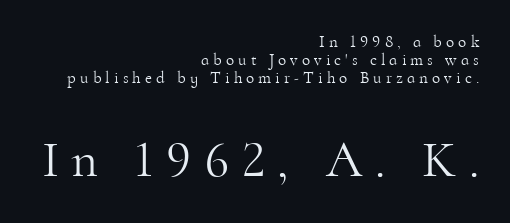
{"serif": "yes", "italic": "no", "bold": "no", "weight": "light", "width": "normal", "stroke_contrast": "high", "x_height": "small", "monospaced": "no", "underline": "no", "align": "right", "line_spacing": "tight", "line_spacing_ratio": 1.07, "letter_spacing": "wide", "letter_spacing_em": 0.24, "larger_block": "second", "size_ratio": 3.06, "glyph_px": 52}
